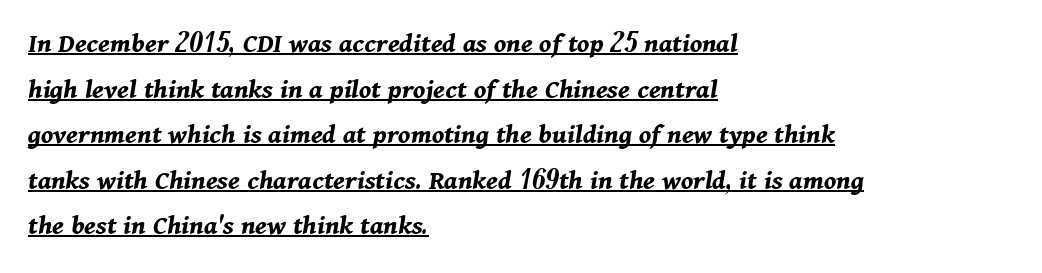
{"italic": "yes", "lean": "right", "slant_degrees": 11, "bold": "yes", "weight": "bold", "width": "normal", "stroke_contrast": "medium", "x_height": "medium", "monospaced": "no", "underline": "yes", "align": "left", "line_spacing": "normal", "line_spacing_ratio": 1.57, "letter_spacing": "normal", "letter_spacing_em": 0.0, "glyph_px": 29}
